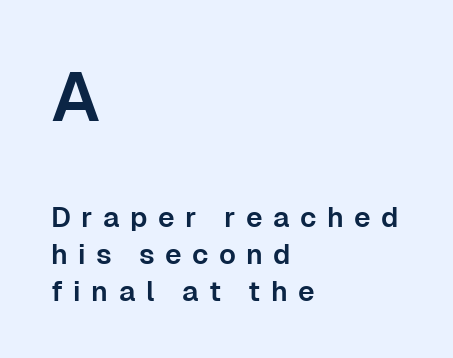
The image shows 69 px sans-serif type, upright; set left-aligned, normal line spacing (1.33x), unusually wide letter spacing (+0.37 em), not underlined; the first (top) block is 2.46x larger; low stroke contrast and a medium x-height.
